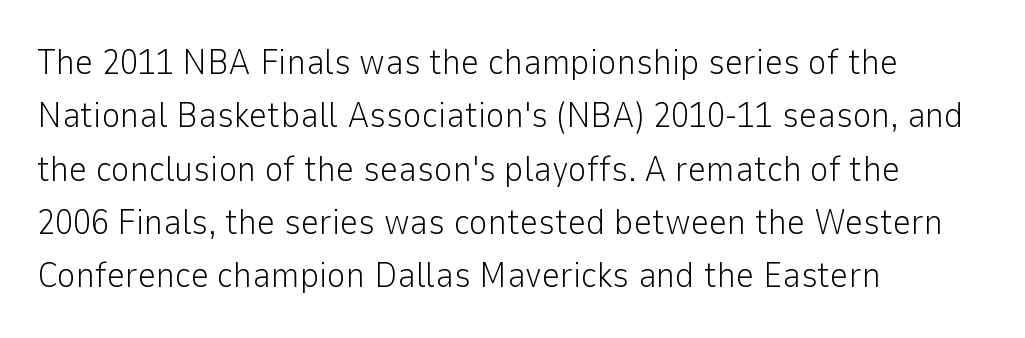
Q: Is the text bold? A: No.
Q: Is the text italic (slanted)? A: No, it is upright.
Q: Is the typeface a serif or a sans-serif typeface? A: Sans-serif.
Q: Is the text underlined? A: No.
Q: How is the paragraph aligned? A: Left-aligned.
Q: Is the spacing between letters normal or unusually wide? A: Normal.
Q: Is the spacing between lines tight, normal or loose? A: Normal.
Q: Width (condensed, normal, or wide)? A: Normal.
Q: Stroke contrast? A: Low.
Q: x-height? A: Medium.
Q: Monospaced? A: No.
